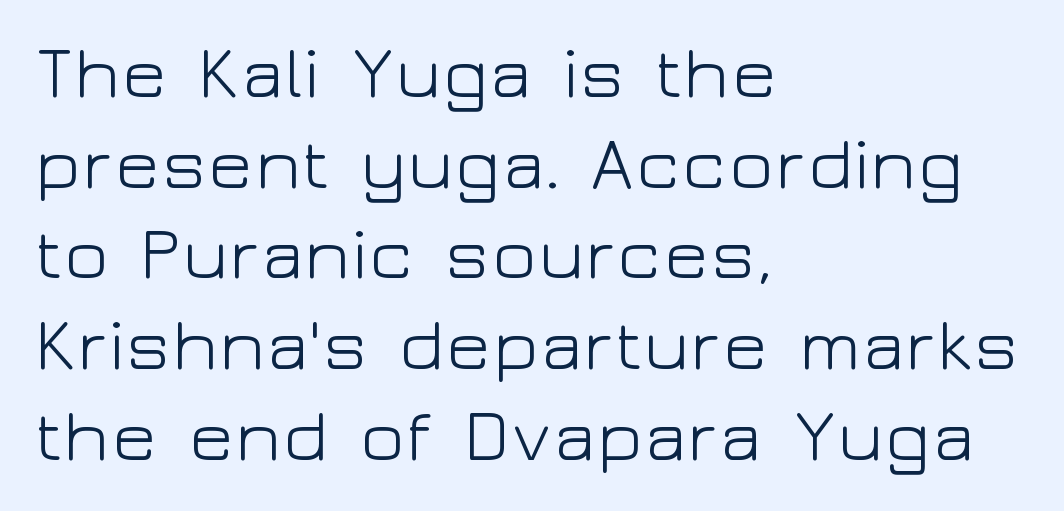
The image shows 75 px light, wide sans-serif type, upright; set left-aligned, line spacing 1.21x, normal letter spacing, not underlined; low stroke contrast and a medium x-height.
